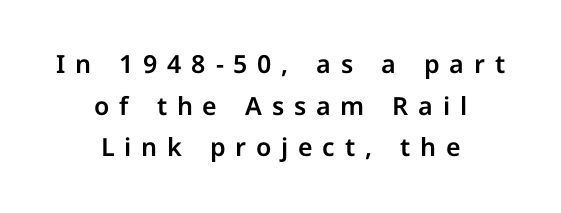
Q: Is the text italic (slanted)? A: No, it is upright.
Q: Is the text underlined? A: No.
Q: How is the paragraph aligned? A: Centered.
Q: Is the spacing between letters normal or unusually wide? A: Unusually wide.
Q: Is the spacing between lines tight, normal or loose? A: Normal.
